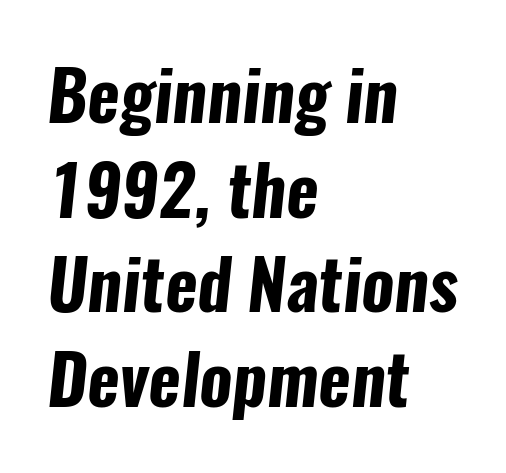
Q: Is the text bold? A: Yes.
Q: Is the typeface a serif or a sans-serif typeface? A: Sans-serif.
Q: Is the text underlined? A: No.
Q: How is the paragraph aligned? A: Left-aligned.
Q: Is the spacing between letters normal or unusually wide? A: Normal.
Q: Is the spacing between lines tight, normal or loose? A: Normal.
Q: Width (condensed, normal, or wide)? A: Condensed.
Q: Stroke contrast? A: Low.
Q: x-height? A: Medium.
Q: Monospaced? A: No.
